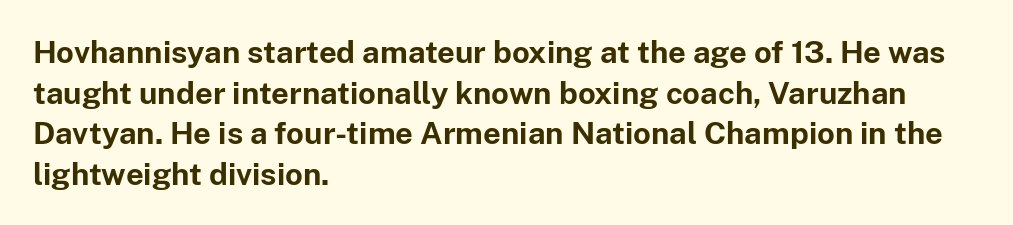
The image shows 31 px bold sans-serif type, upright; set left-aligned, normal line spacing (1.31x), normal letter spacing, not underlined; low stroke contrast and a medium x-height.
